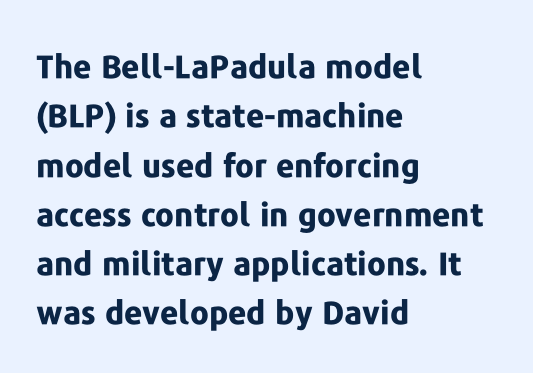
The image shows 32 px bold sans-serif type, upright; set left-aligned, normal line spacing (1.54x), normal letter spacing, not underlined; low stroke contrast and a medium x-height.
